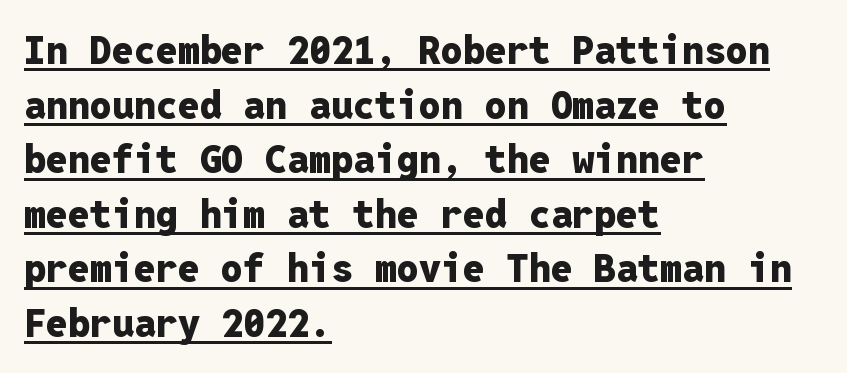
Somebody hit Ctrl+U on this one — the words are underlined. Posture: straight, roman, zero tilt. Heft: maximum for text — a bold. Looks like terminal output: every glyph gets an equal slot.
